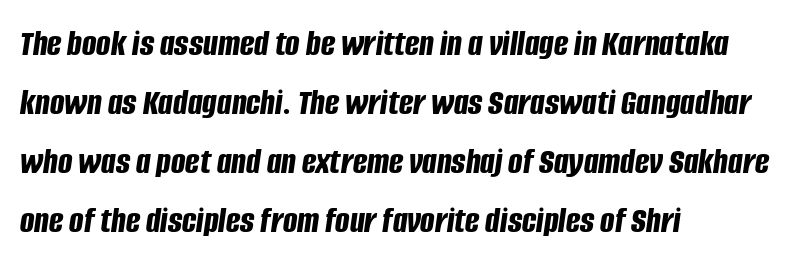
The image shows 38 px bold, condensed type, italic (leaning right); set left-aligned, normal line spacing (1.55x), normal letter spacing, not underlined; low stroke contrast and a large x-height.
